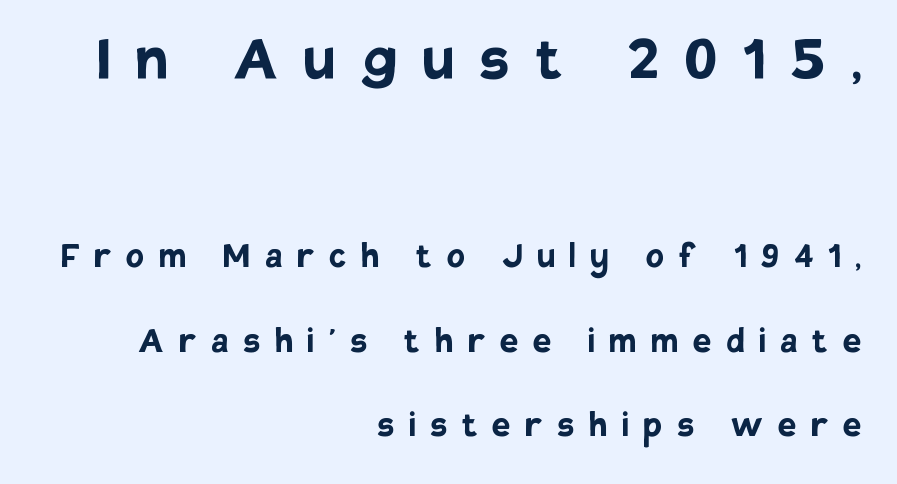
Q: Is the text bold? A: Yes.
Q: Is the text italic (slanted)? A: No, it is upright.
Q: Is the typeface a serif or a sans-serif typeface? A: Sans-serif.
Q: Is the text underlined? A: No.
Q: How is the paragraph aligned? A: Right-aligned.
Q: Is the spacing between letters normal or unusually wide? A: Unusually wide.
Q: Is the spacing between lines tight, normal or loose? A: Loose.
Q: Which block of text is set in a larger size, the first (top) or the second (bottom)? A: The first (top) one.
Q: Width (condensed, normal, or wide)? A: Normal.
Q: Stroke contrast? A: Low.
Q: x-height? A: Large.
Q: Monospaced? A: No.
